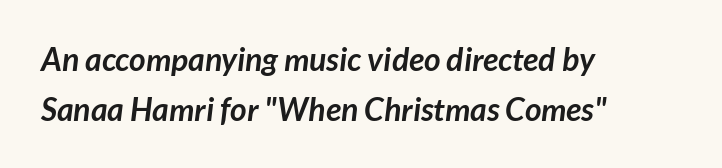
Baseline-to-baseline distance is the conventional proportion of letter height. Nobody touched the tracking dial on this one. Nope, no serifs anywhere on these letters. The words here are not underlined.
